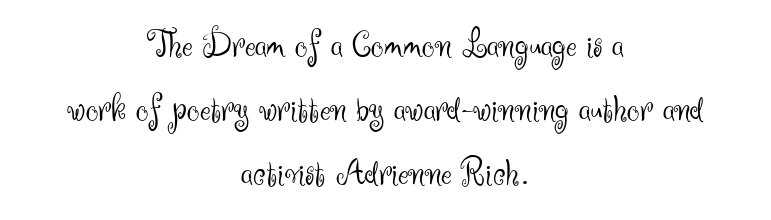
How would I describe the line gaps? Plain and ordinary. Glance below the letters and you will spot only blank space. Unbolded letterforms with no extra heft. Horizontally, the lines are justified to the midpoint only.
